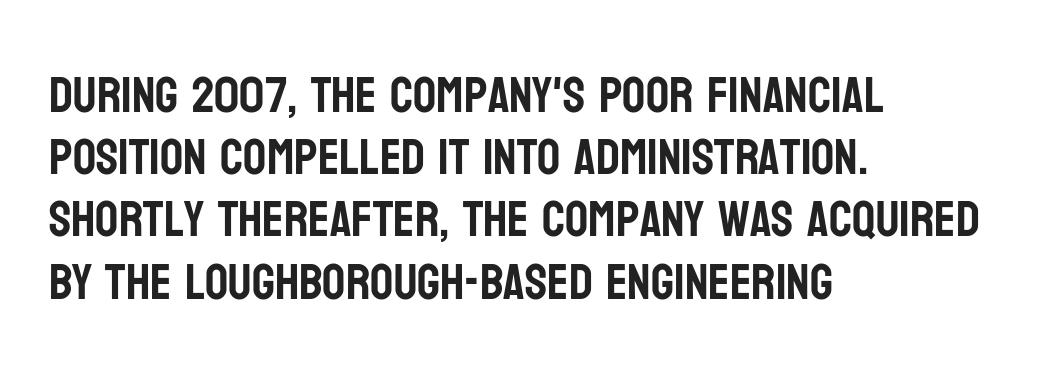
The image shows 51 px condensed sans-serif type, upright; set left-aligned, line spacing 1.22x, normal letter spacing, not underlined; low stroke contrast and a large x-height.
